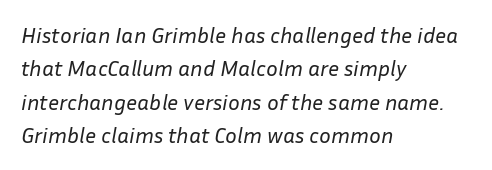
The image shows 22 px text type, italic (leaning right); set left-aligned, normal line spacing (1.52x), normal letter spacing, not underlined.
